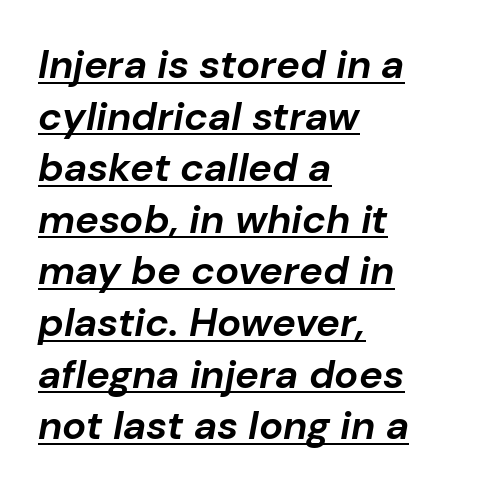
{"italic": "yes", "lean": "right", "slant_degrees": 10, "bold": "yes", "weight": "bold", "width": "normal", "stroke_contrast": "low", "x_height": "medium", "monospaced": "no", "underline": "yes", "align": "left", "line_spacing": "normal", "line_spacing_ratio": 1.29, "letter_spacing": "normal", "letter_spacing_em": 0.0, "glyph_px": 40}
